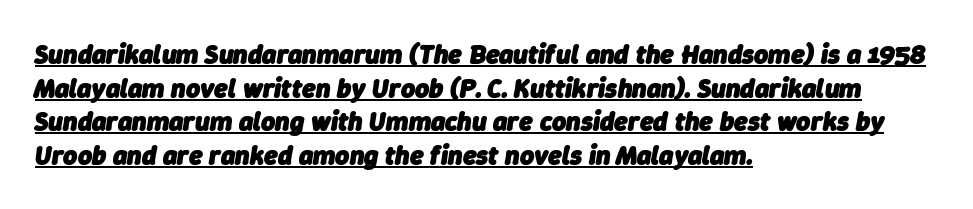
Q: Is the text bold? A: Yes.
Q: Is the text italic (slanted)? A: Yes, it leans right by about 9 degrees.
Q: Is the text underlined? A: Yes.
Q: How is the paragraph aligned? A: Left-aligned.
Q: Is the spacing between letters normal or unusually wide? A: Normal.
Q: Is the spacing between lines tight, normal or loose? A: Normal.
